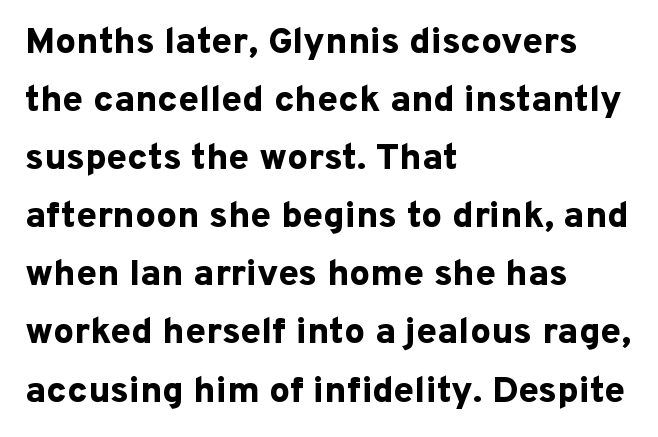
The image shows 37 px bold sans-serif type, upright; set left-aligned, normal line spacing (1.57x), normal letter spacing, not underlined; low stroke contrast and a medium x-height.
